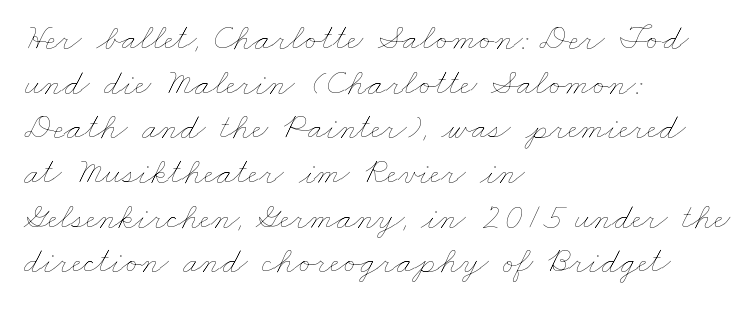
The image shows 36 px thin, wide type; set left-aligned, line spacing 1.24x, normal letter spacing, not underlined; low stroke contrast and a small x-height.
